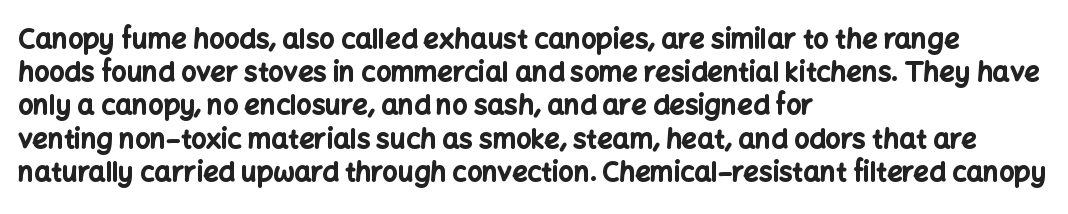
{"italic": "no", "bold": "yes", "underline": "no", "align": "left", "line_spacing_ratio": 1.23, "letter_spacing": "normal", "letter_spacing_em": 0.0, "glyph_px": 27}
